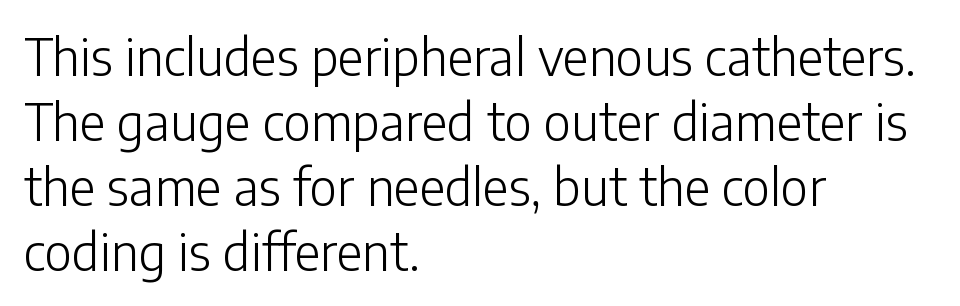
{"serif": "no", "italic": "no", "bold": "no", "weight": "light", "width": "normal", "stroke_contrast": "low", "x_height": "medium", "monospaced": "no", "underline": "no", "align": "left", "line_spacing": "normal", "line_spacing_ratio": 1.3, "letter_spacing": "normal", "letter_spacing_em": 0.0, "glyph_px": 50}
